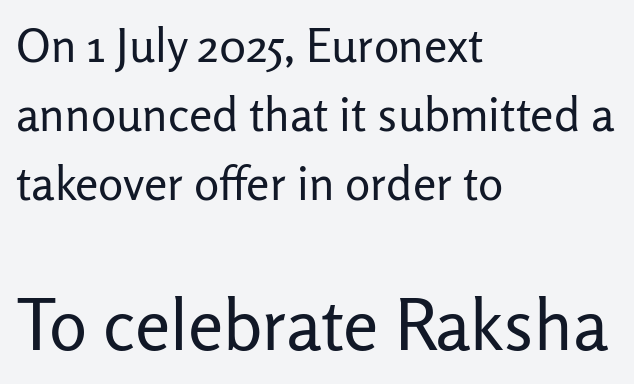
Q: Is the text bold? A: No.
Q: Is the text italic (slanted)? A: No, it is upright.
Q: Is the typeface a serif or a sans-serif typeface? A: Sans-serif.
Q: Is the text underlined? A: No.
Q: How is the paragraph aligned? A: Left-aligned.
Q: Is the spacing between letters normal or unusually wide? A: Normal.
Q: Is the spacing between lines tight, normal or loose? A: Normal.
Q: Which block of text is set in a larger size, the first (top) or the second (bottom)? A: The second (bottom) one.
Q: Width (condensed, normal, or wide)? A: Normal.
Q: Stroke contrast? A: Low.
Q: x-height? A: Medium.
Q: Monospaced? A: No.
